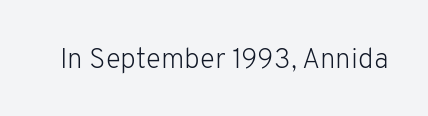
The letters stand straight up with perfectly vertical stems. Decoration check: the copy has no underline. Weight: not bold — regular or lighter. Letter spacing: default.
